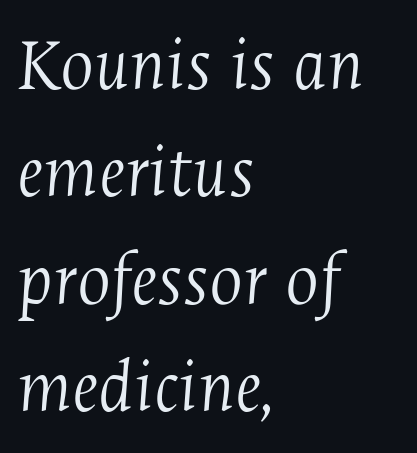
{"serif": "yes", "italic": "yes", "lean": "right", "slant_degrees": 4, "bold": "no", "weight": "light", "width": "condensed", "stroke_contrast": "medium", "x_height": "medium", "monospaced": "no", "underline": "no", "align": "left", "line_spacing": "normal", "line_spacing_ratio": 1.36, "letter_spacing": "normal", "letter_spacing_em": 0.0, "glyph_px": 79}
